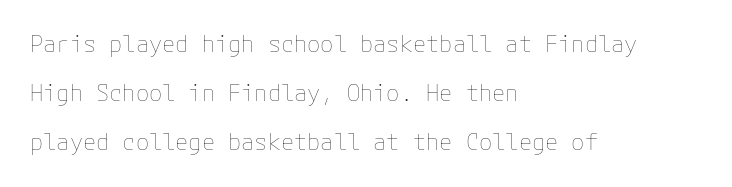
Q: Is the text bold? A: No.
Q: Is the text italic (slanted)? A: No, it is upright.
Q: Is the text underlined? A: No.
Q: How is the paragraph aligned? A: Left-aligned.
Q: Is the spacing between letters normal or unusually wide? A: Normal.
Q: Is the spacing between lines tight, normal or loose? A: Loose.
